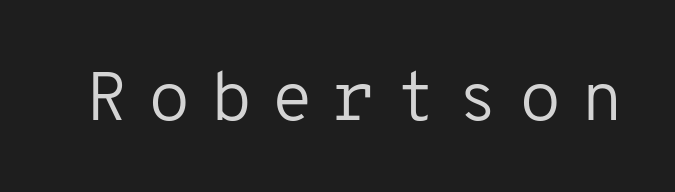
{"serif": "no", "italic": "no", "bold": "no", "weight": "regular", "width": "normal", "stroke_contrast": "low", "x_height": "medium", "monospaced": "yes", "underline": "no", "letter_spacing": "wide", "letter_spacing_em": 0.28, "glyph_px": 69}
